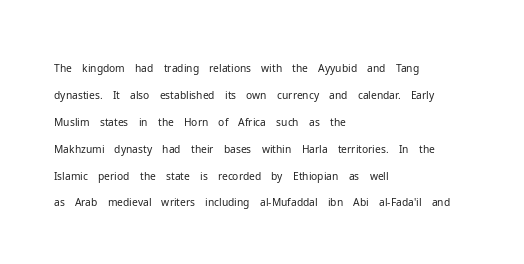
{"italic": "no", "bold": "no", "underline": "no", "align": "left", "line_spacing": "normal", "line_spacing_ratio": 1.28, "letter_spacing": "normal", "letter_spacing_em": 0.0, "glyph_px": 21}
